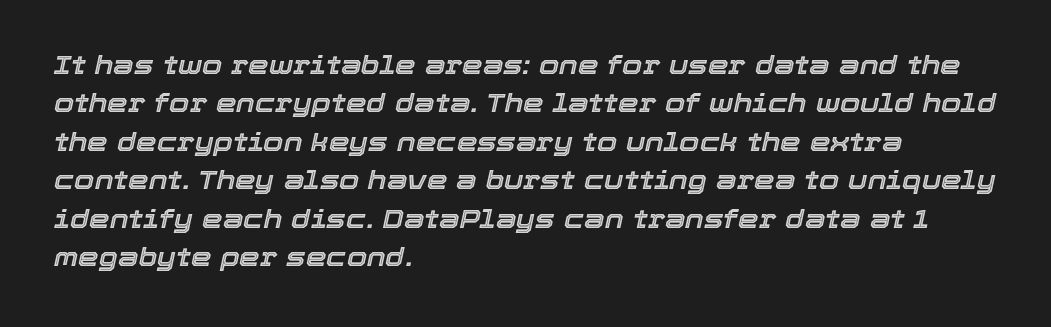
The rendering applies a slant to the glyphs. Caption: multi-line text, flush left, ragged right. No word sits above an underline. Compared with typical body copy, the letter spacing here is the same.
